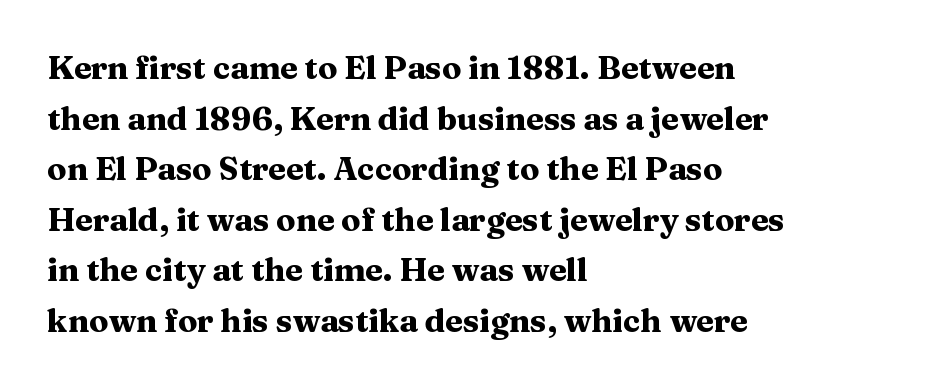
{"serif": "yes", "italic": "no", "bold": "yes", "weight": "heavy", "width": "wide", "stroke_contrast": "medium", "x_height": "medium", "monospaced": "no", "underline": "no", "align": "left", "line_spacing": "normal", "line_spacing_ratio": 1.58, "letter_spacing": "normal", "letter_spacing_em": 0.0, "glyph_px": 32}
